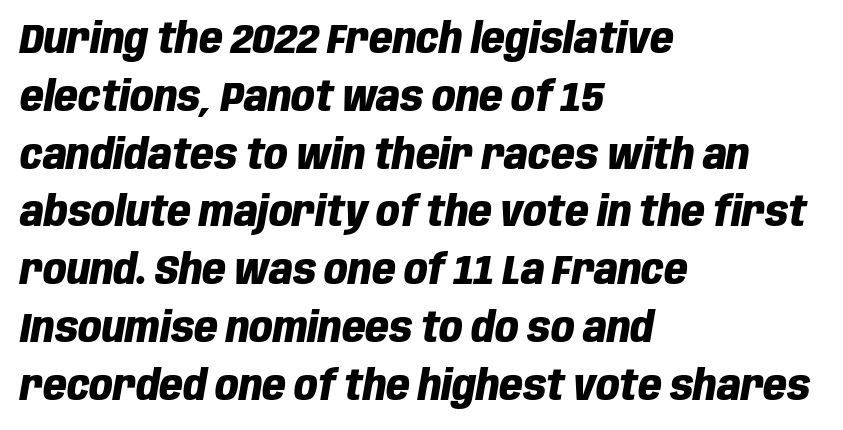
Q: Is the text bold? A: Yes.
Q: Is the text italic (slanted)? A: Yes, it leans right by about 10 degrees.
Q: Is the text underlined? A: No.
Q: How is the paragraph aligned? A: Left-aligned.
Q: Is the spacing between letters normal or unusually wide? A: Normal.
Q: Is the spacing between lines tight, normal or loose? A: Normal.
Q: Width (condensed, normal, or wide)? A: Condensed.
Q: Stroke contrast? A: Low.
Q: x-height? A: Large.
Q: Monospaced? A: No.
